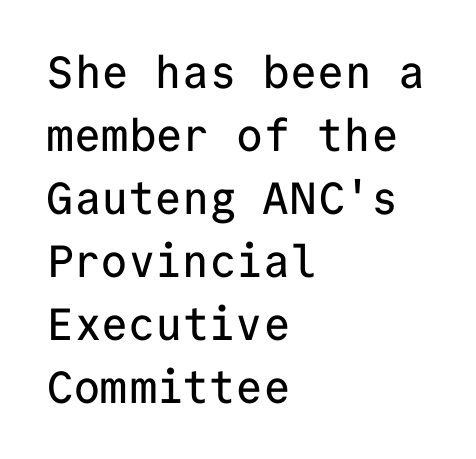
{"serif": "no", "italic": "no", "width": "normal", "stroke_contrast": "low", "x_height": "medium", "monospaced": "yes", "underline": "no", "align": "left", "line_spacing": "normal", "line_spacing_ratio": 1.4, "letter_spacing": "normal", "letter_spacing_em": 0.0, "glyph_px": 45}
